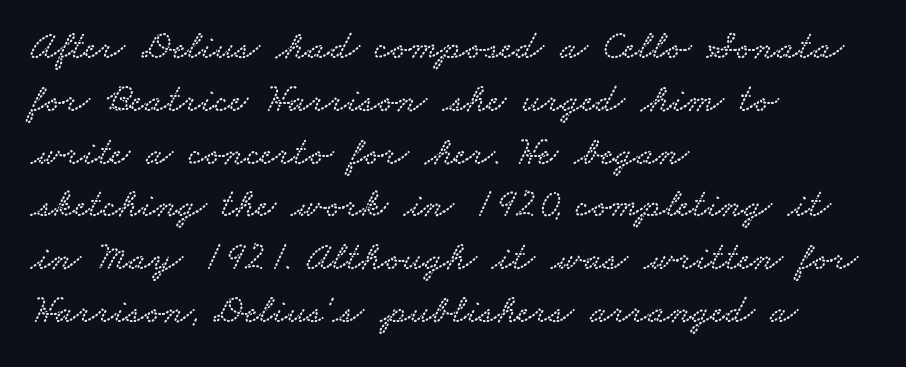
The foot of each line stays bare and open. The passage is arranged the way most books set body copy — flush left. What's the leading like? Ordinary, nothing unusual. The letterforms sit shoulder to shoulder at normal distance. Does the type have serifs? Yes, each stem ends in a small foot. A typesetter would call this proportional, since set widths differ per character.
